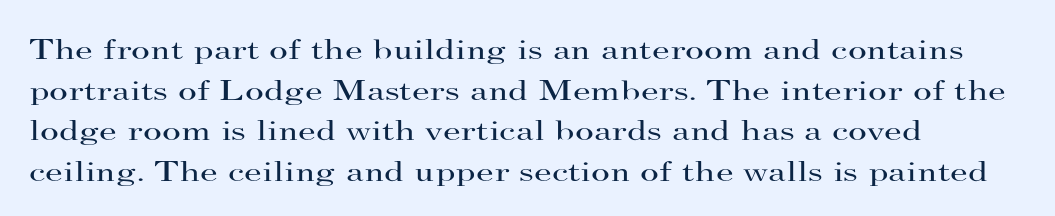
Q: Is the text bold? A: No.
Q: Is the text italic (slanted)? A: No, it is upright.
Q: Is the typeface a serif or a sans-serif typeface? A: Serif.
Q: Is the text underlined? A: No.
Q: How is the paragraph aligned? A: Left-aligned.
Q: Is the spacing between letters normal or unusually wide? A: Normal.
Q: Is the spacing between lines tight, normal or loose? A: Normal.
Q: Width (condensed, normal, or wide)? A: Wide.
Q: Stroke contrast? A: High.
Q: x-height? A: Small.
Q: Monospaced? A: No.
